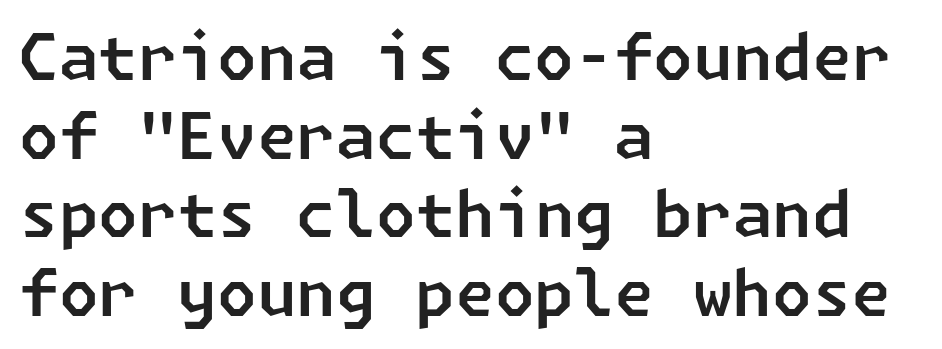
The image shows 64 px sans-serif type; set left-aligned, line spacing 1.23x, normal letter spacing, not underlined; low stroke contrast and a medium x-height.
